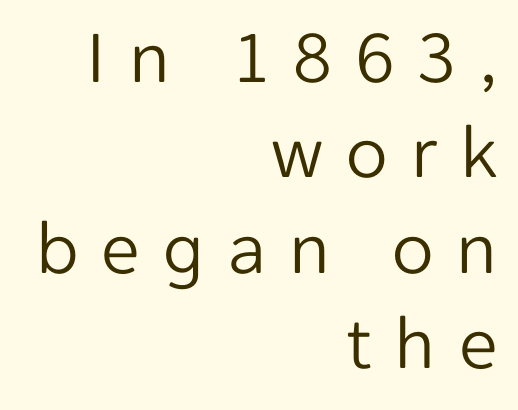
The image shows 77 px light sans-serif type, upright; set right-aligned, line spacing 1.24x, unusually wide letter spacing (+0.3 em), not underlined; low stroke contrast and a medium x-height.
